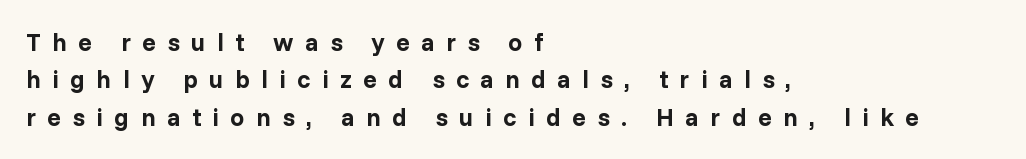
The image shows 25 px bold type, upright; set left-aligned, normal line spacing (1.5x), unusually wide letter spacing (+0.46 em), not underlined.
